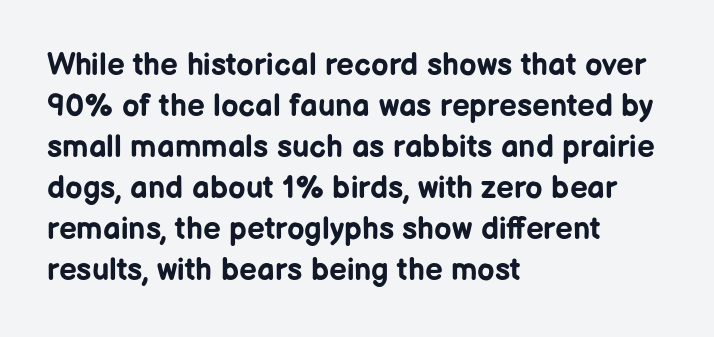
The type family on display is of the sans-serif kind. Plain, unruled lines of type. The rendering anchors every line to the left-hand side. The specimen reads as upright at a glance.
